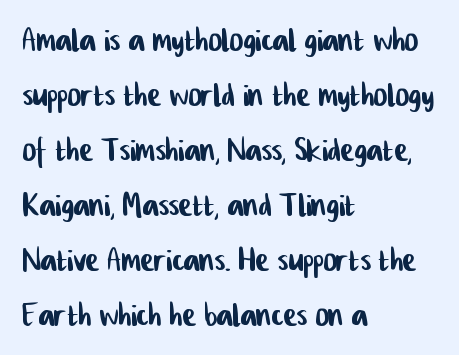
{"serif": "no", "width": "condensed", "stroke_contrast": "low", "x_height": "medium", "monospaced": "no", "underline": "no", "align": "left", "line_spacing": "normal", "line_spacing_ratio": 1.34, "letter_spacing": "normal", "letter_spacing_em": 0.0, "glyph_px": 41}
